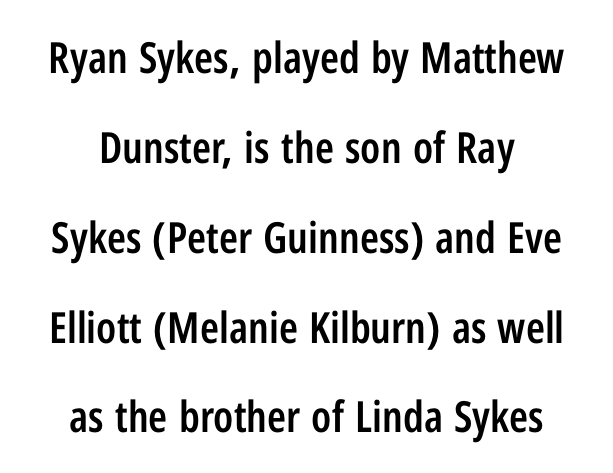
The image shows 43 px semibold, condensed sans-serif type, upright; set centered, loose line spacing (2.09x), normal letter spacing, not underlined; low stroke contrast and a medium x-height.
